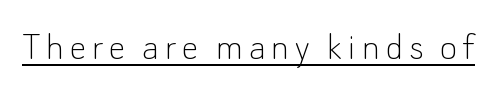
Think of a printed novel: that variable character pitch is what you see here. Looks like someone drew a line under every word here. The type family on display is of the sans-serif kind. Is there any slant? The stems are plumb. The cut favours lightness, reaching ordinary text weight at its darkest.
